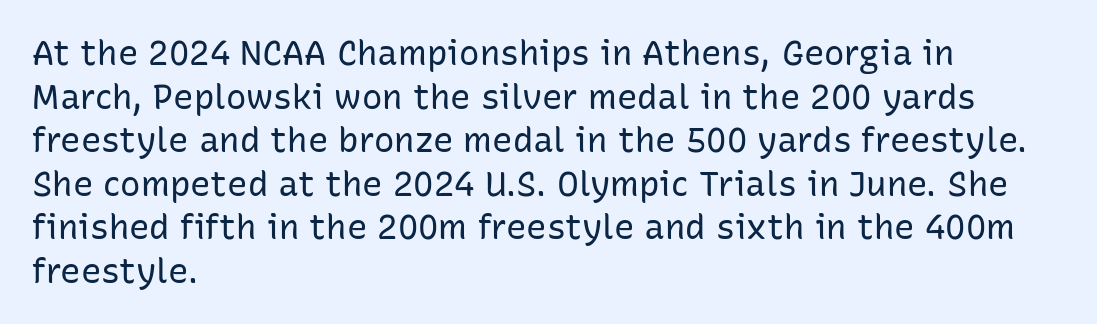
{"serif": "no", "italic": "no", "bold": "no", "weight": "regular", "width": "normal", "stroke_contrast": "low", "x_height": "medium", "monospaced": "no", "underline": "no", "align": "left", "line_spacing": "normal", "line_spacing_ratio": 1.28, "letter_spacing": "normal", "letter_spacing_em": 0.0, "glyph_px": 34}
